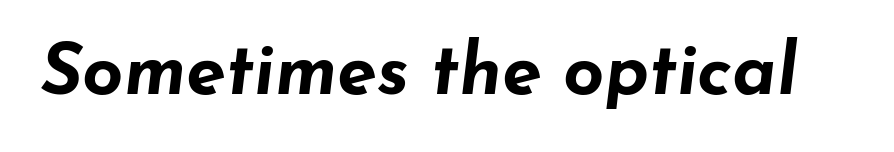
Q: Is the text bold? A: Yes.
Q: Is the text italic (slanted)? A: Yes, it leans right by about 7 degrees.
Q: Is the text underlined? A: No.
Q: Is the spacing between letters normal or unusually wide? A: Normal.
Q: Width (condensed, normal, or wide)? A: Wide.
Q: Stroke contrast? A: Low.
Q: x-height? A: Small.
Q: Monospaced? A: No.
